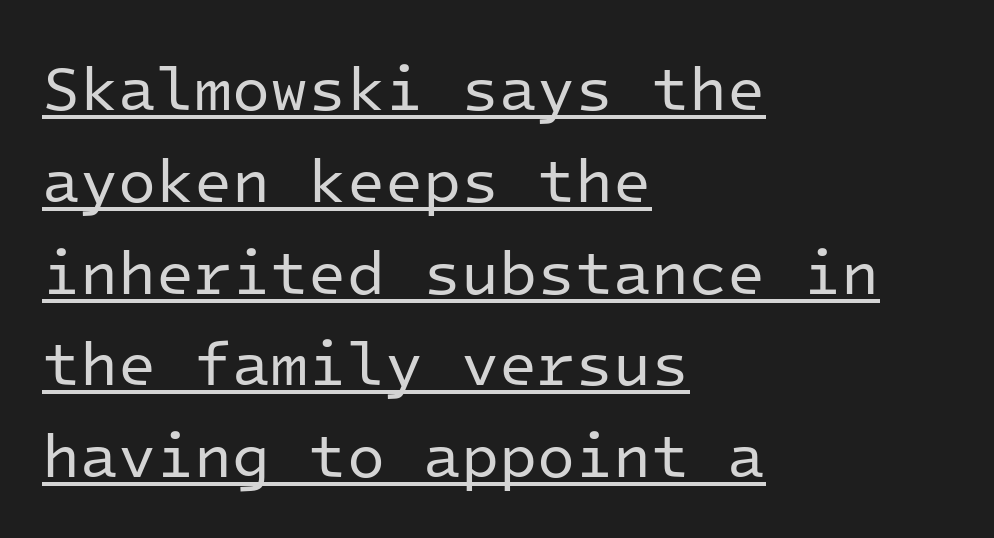
In terms of letterspacing, this is plain default setting. The passage shown stacks its lines at a standard gap. The letters stand straight up with perfectly vertical stems. You can tell from the bare stems that sans-serif type was used.
